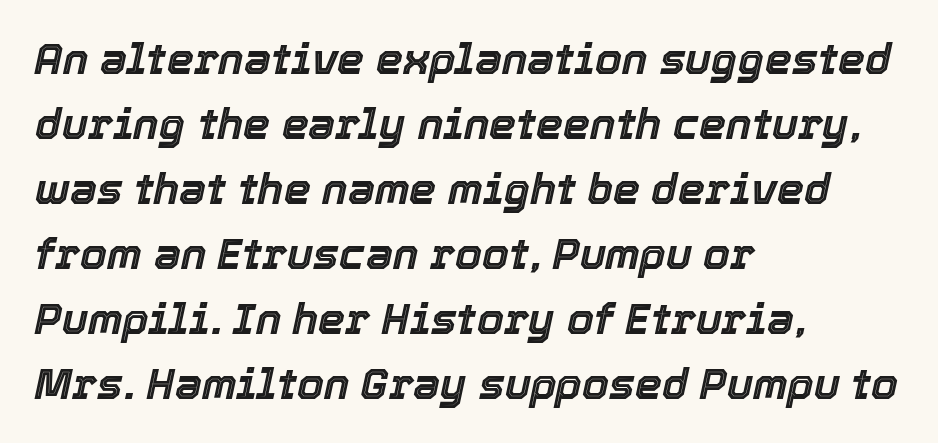
Q: Is the text italic (slanted)? A: Yes, it leans right by about 12 degrees.
Q: Is the text underlined? A: No.
Q: How is the paragraph aligned? A: Left-aligned.
Q: Is the spacing between letters normal or unusually wide? A: Normal.
Q: Is the spacing between lines tight, normal or loose? A: Normal.
Q: Width (condensed, normal, or wide)? A: Normal.
Q: x-height? A: Medium.
Q: Monospaced? A: No.
